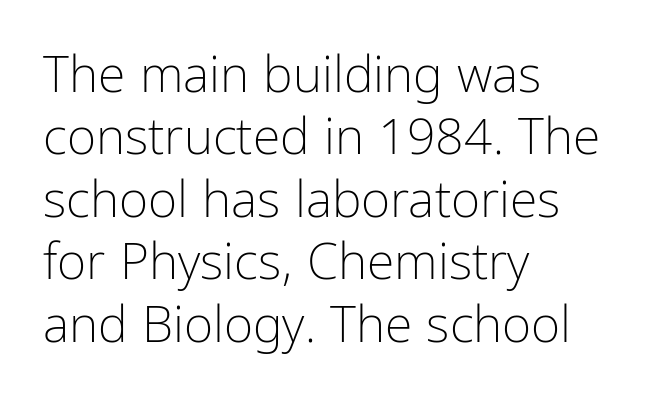
{"serif": "no", "italic": "no", "bold": "no", "weight": "light", "width": "condensed", "stroke_contrast": "low", "x_height": "medium", "monospaced": "no", "underline": "no", "align": "left", "line_spacing": "normal", "line_spacing_ratio": 1.25, "letter_spacing": "normal", "letter_spacing_em": 0.0, "glyph_px": 50}
